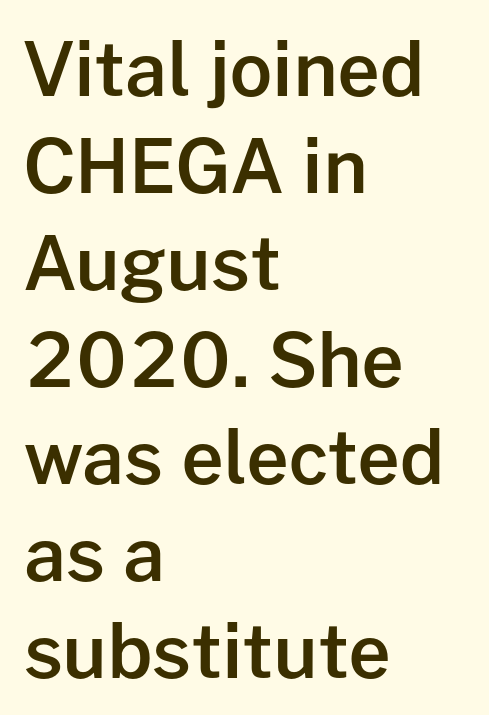
{"serif": "no", "italic": "no", "bold": "semi", "weight": "semibold", "width": "normal", "stroke_contrast": "low", "x_height": "medium", "monospaced": "no", "underline": "no", "align": "left", "line_spacing": "normal", "line_spacing_ratio": 1.31, "letter_spacing": "normal", "letter_spacing_em": 0.0, "glyph_px": 74}
